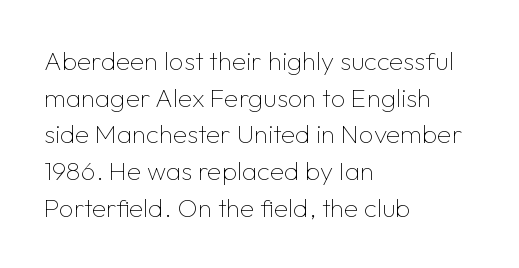
The image shows 26 px text type, upright; set left-aligned, normal line spacing (1.41x), normal letter spacing, not underlined.
